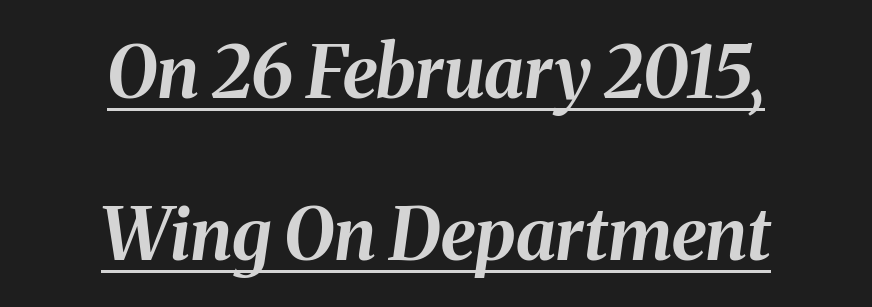
The rendering uses a large line-height, opening up the rows. Does extra space separate the letters? No, they use regular spacing. The glyphs have the mass of a bold cut. Notice how a bar underscores the lettering throughout. The face used here has a pronounced slope to its letters. Neither beginnings nor endings align; midpoints do.
